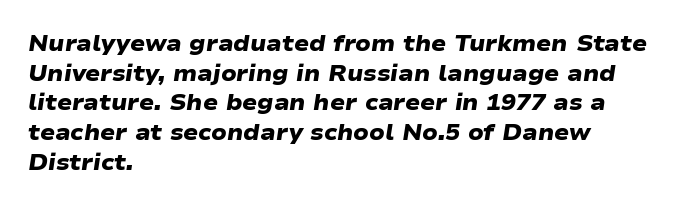
Q: Is the text bold? A: Yes.
Q: Is the text underlined? A: No.
Q: How is the paragraph aligned? A: Left-aligned.
Q: Is the spacing between letters normal or unusually wide? A: Normal.
Q: Is the spacing between lines tight, normal or loose? A: Normal.
